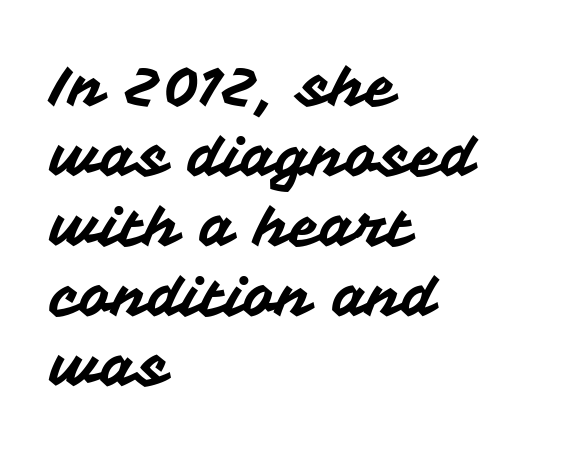
Q: Is the text italic (slanted)? A: Yes.
Q: Is the typeface a serif or a sans-serif typeface? A: Sans-serif.
Q: Is the text underlined? A: No.
Q: How is the paragraph aligned? A: Left-aligned.
Q: Is the spacing between letters normal or unusually wide? A: Normal.
Q: Is the spacing between lines tight, normal or loose? A: Normal.
Q: Width (condensed, normal, or wide)? A: Normal.
Q: Stroke contrast? A: Medium.
Q: x-height? A: Medium.
Q: Monospaced? A: No.
